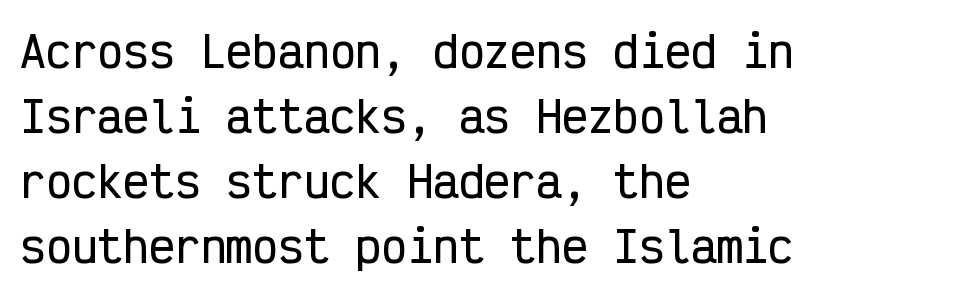
Q: Is the text italic (slanted)? A: No, it is upright.
Q: Is the typeface a serif or a sans-serif typeface? A: Sans-serif.
Q: Is the text underlined? A: No.
Q: How is the paragraph aligned? A: Left-aligned.
Q: Is the spacing between letters normal or unusually wide? A: Normal.
Q: Is the spacing between lines tight, normal or loose? A: Normal.
Q: Width (condensed, normal, or wide)? A: Condensed.
Q: Stroke contrast? A: Low.
Q: x-height? A: Medium.
Q: Monospaced? A: Yes.
